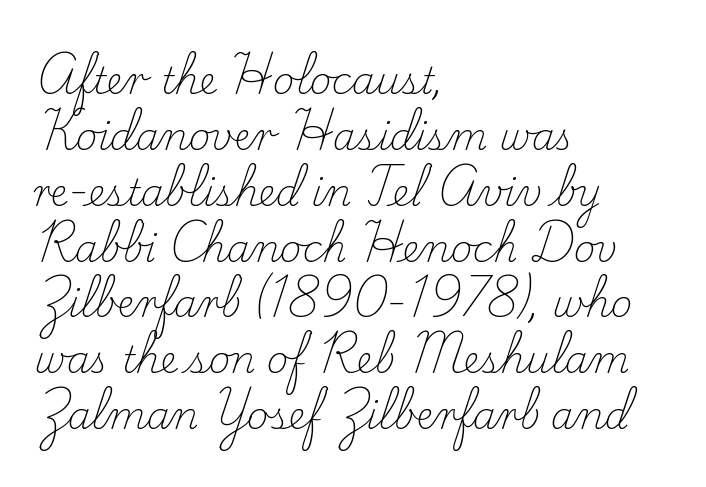
{"serif": "yes", "bold": "no", "weight": "light", "width": "normal", "stroke_contrast": "low", "x_height": "small", "monospaced": "no", "underline": "no", "align": "left", "line_spacing": "normal", "line_spacing_ratio": 1.51, "letter_spacing": "normal", "letter_spacing_em": 0.0, "glyph_px": 37}
